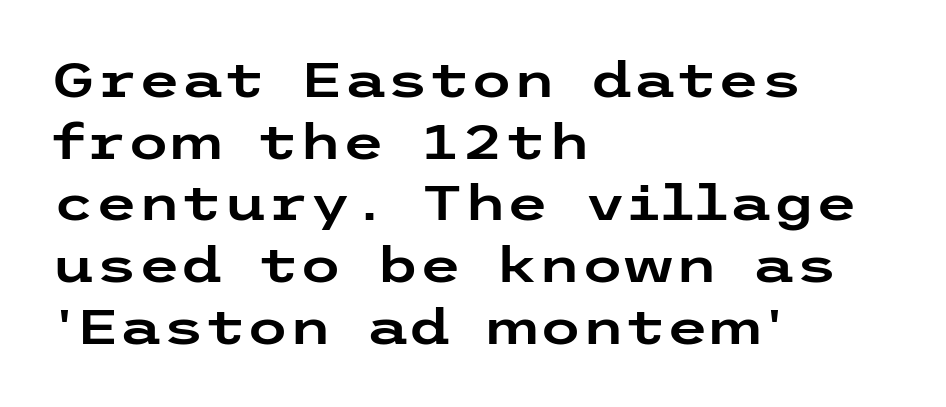
The image shows 49 px wide sans-serif type, upright; set left-aligned, normal line spacing (1.26x), normal letter spacing, not underlined; low stroke contrast and a medium x-height.
